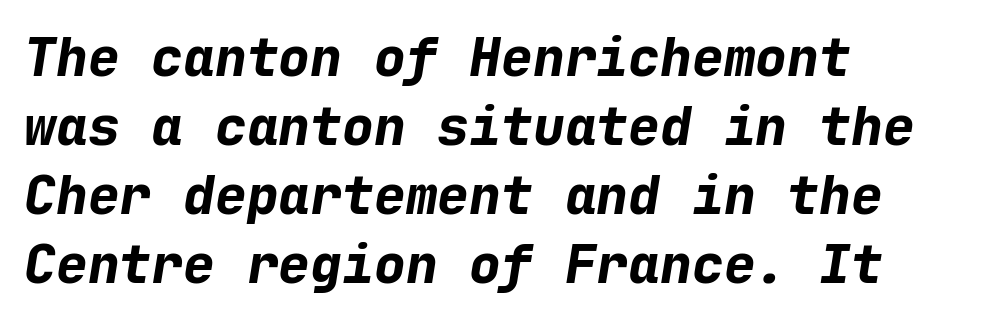
{"italic": "yes", "lean": "right", "slant_degrees": 9, "bold": "yes", "weight": "bold", "width": "normal", "stroke_contrast": "low", "x_height": "medium", "monospaced": "yes", "underline": "no", "align": "left", "line_spacing": "normal", "line_spacing_ratio": 1.3, "letter_spacing": "normal", "letter_spacing_em": 0.0, "glyph_px": 53}
